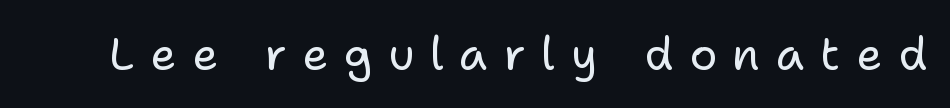
The image shows 46 px regular-weight sans-serif type, upright; set unusually wide letter spacing (+0.34 em), not underlined; low stroke contrast and a medium x-height.
